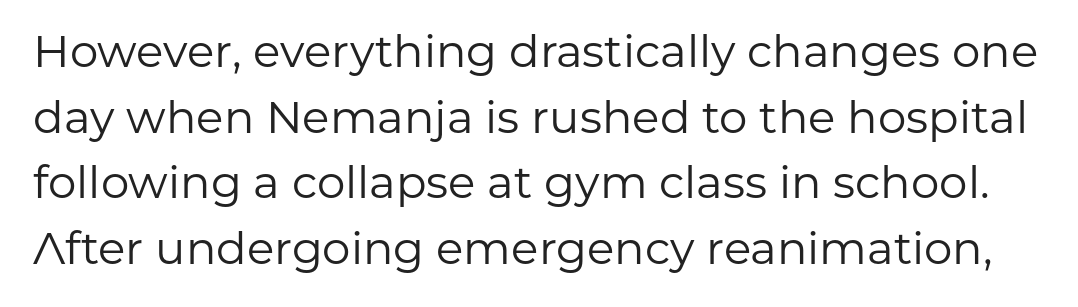
The image shows 45 px regular-weight sans-serif type, upright; set normal line spacing (1.46x), normal letter spacing, not underlined; low stroke contrast and a medium x-height.
